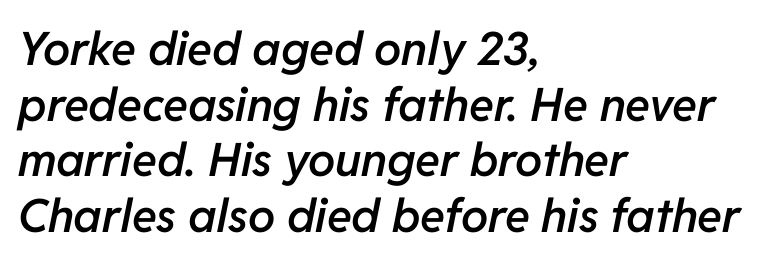
The passage shown is semibold, sitting just below true bold. This rendering features lettering with no underline. The rendering anchors every line to the left-hand side. A typesetter would call this proportional, since set widths differ per character. Letter spacing: default. The font's italic variant was chosen for this text.
